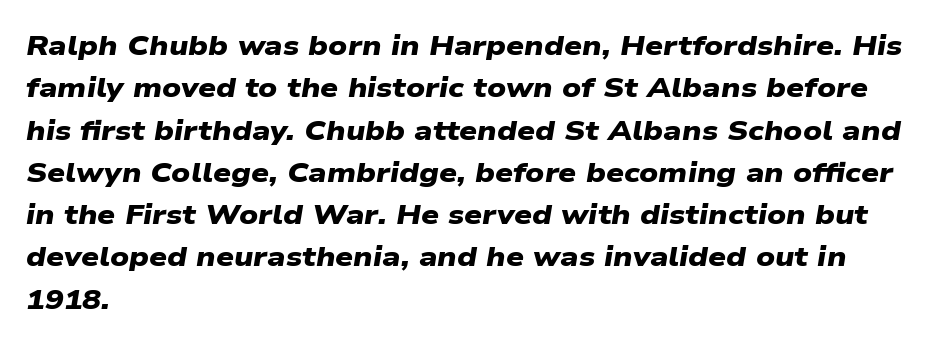
Between one letter and the next there's only the usual sliver of space. Beneath every word, the page is bare. The face used here is proportionally spaced, like ordinary book or web type. Short and long lines alike share a common starting point at left. Examine the stroke ends and you'll find no serifs.
